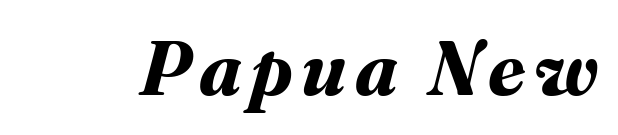
This rendering features lettering with no underline. Looks like regular typesetting: each glyph gets only the width it needs. Strong, thick strokes mark this as bold type.
